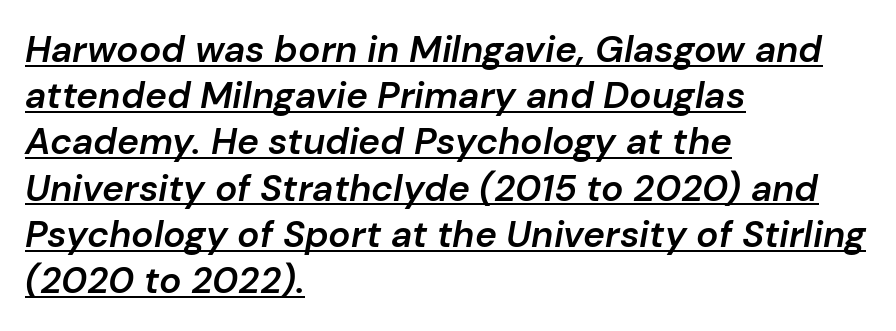
{"italic": "yes", "lean": "right", "slant_degrees": 10, "bold": "semi", "weight": "semibold", "width": "normal", "stroke_contrast": "low", "x_height": "medium", "monospaced": "no", "underline": "yes", "align": "left", "line_spacing": "normal", "line_spacing_ratio": 1.25, "letter_spacing": "normal", "letter_spacing_em": 0.0, "glyph_px": 37}
